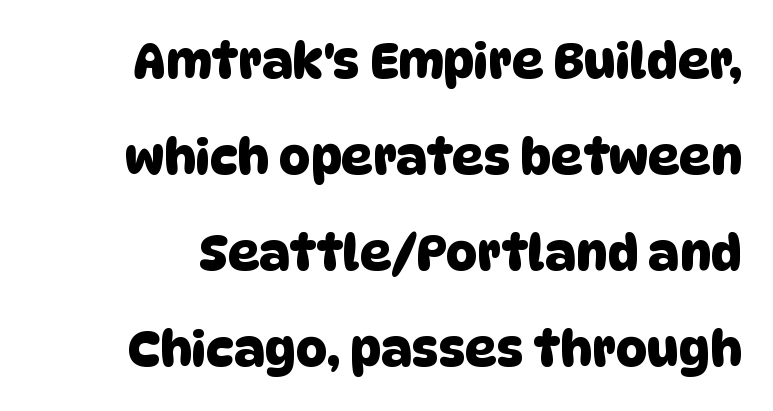
{"serif": "no", "width": "normal", "stroke_contrast": "low", "x_height": "large", "monospaced": "no", "underline": "no", "line_spacing": "loose", "line_spacing_ratio": 1.96, "letter_spacing": "normal", "letter_spacing_em": 0.0, "glyph_px": 49}
